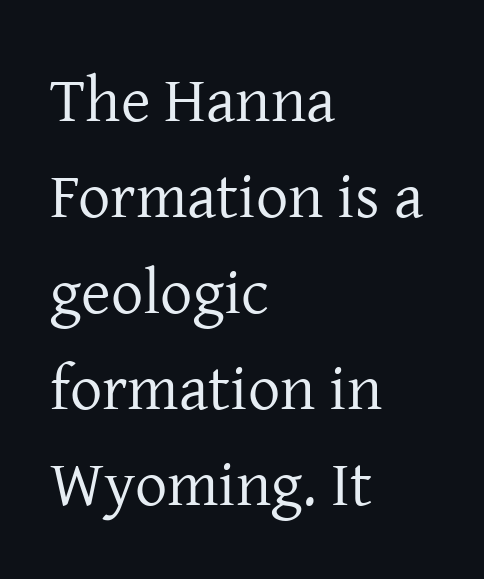
The image shows 64 px regular-weight serif type, upright; set left-aligned, normal line spacing (1.5x), normal letter spacing, not underlined; low stroke contrast and a medium x-height.
